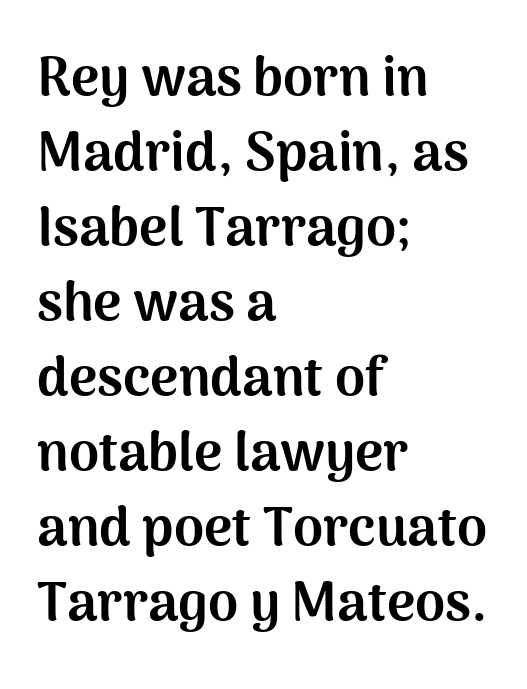
The image shows 54 px bold sans-serif type, upright; set left-aligned, normal line spacing (1.39x), normal letter spacing, not underlined; medium stroke contrast and a medium x-height.
